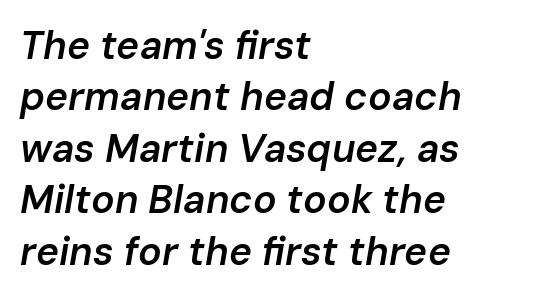
The image shows 39 px semibold type, italic (leaning right); set left-aligned, normal line spacing (1.32x), normal letter spacing, not underlined; low stroke contrast and a medium x-height.
